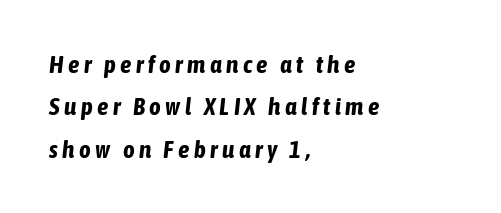
The rendering anchors every line to the left-hand side. Slanted lettering throughout. This block has exactly the height ordinary leading produces. These words are printed bold, with thick strokes throughout.
